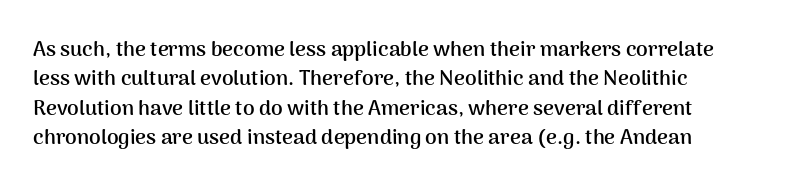
The image shows 21 px bold type, upright; set left-aligned, normal line spacing (1.4x), normal letter spacing, not underlined.
